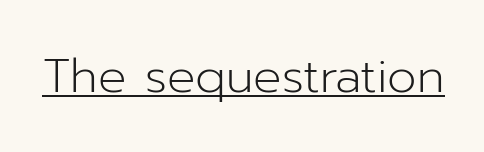
These glyphs show unthickened strokes, regular width or finer. This sample has the flowing, uneven cadence of proportional lettering. Observe the ordinary spacing: letters are neighbours, not strangers. The characters display no serif detailing; their extremities are plain. The lettering holds an erect, upright posture throughout.
